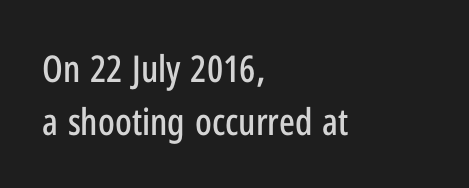
The image shows 37 px condensed sans-serif type, upright; set left-aligned, normal line spacing (1.43x), normal letter spacing, not underlined; low stroke contrast and a medium x-height.
